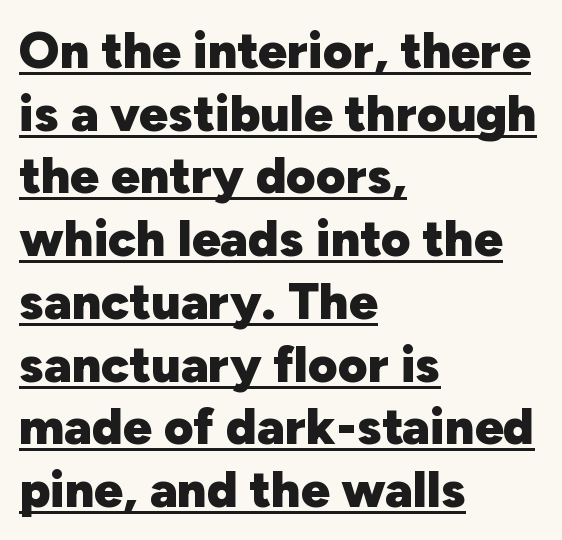
The image shows 51 px heavy sans-serif type, upright; set left-aligned, line spacing 1.23x, normal letter spacing, underlined; low stroke contrast and a medium x-height.
